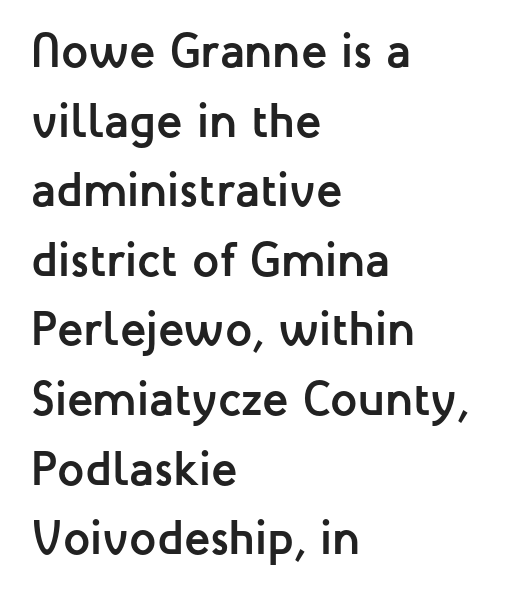
In terms of letterform style, serifs are entirely absent. Rows of type keep a routine distance in the vertical direction. The font is running at its bold setting. Tracking value appears to be zero — textbook default spacing. Check under the words: just untouched page. Note the varied advance widths — an 'i' is clearly narrower than an 'm'.
